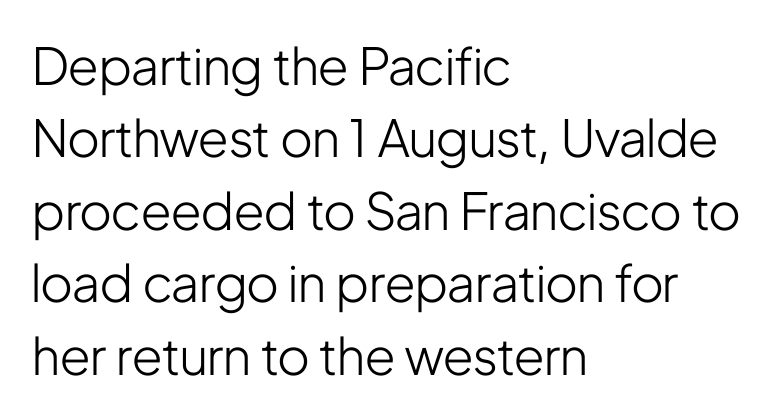
The image shows 51 px light, condensed sans-serif type, upright; set left-aligned, normal line spacing (1.42x), normal letter spacing, not underlined; low stroke contrast and a medium x-height.
